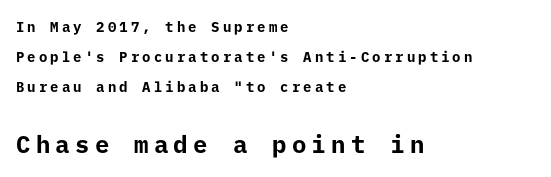
{"italic": "no", "bold": "yes", "underline": "no", "align": "left", "line_spacing": "loose", "line_spacing_ratio": 2.13, "letter_spacing": "wide", "letter_spacing_em": 0.22, "larger_block": "second", "size_ratio": 1.71, "glyph_px": 24}
